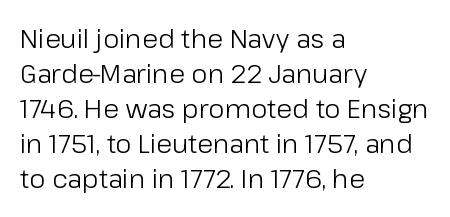
{"italic": "no", "bold": "no", "underline": "no", "align": "left", "line_spacing": "normal", "line_spacing_ratio": 1.35, "letter_spacing": "normal", "letter_spacing_em": 0.0, "glyph_px": 26}
